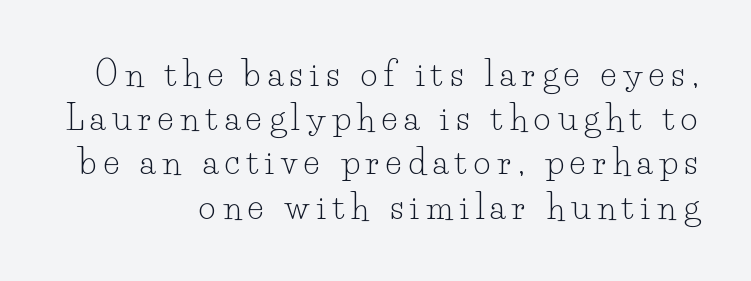
{"serif": "yes", "italic": "no", "bold": "no", "weight": "light", "width": "normal", "stroke_contrast": "low", "x_height": "small", "monospaced": "no", "underline": "no", "align": "right", "line_spacing": "normal", "line_spacing_ratio": 1.34, "letter_spacing": "wide", "letter_spacing_em": 0.21, "glyph_px": 33}
